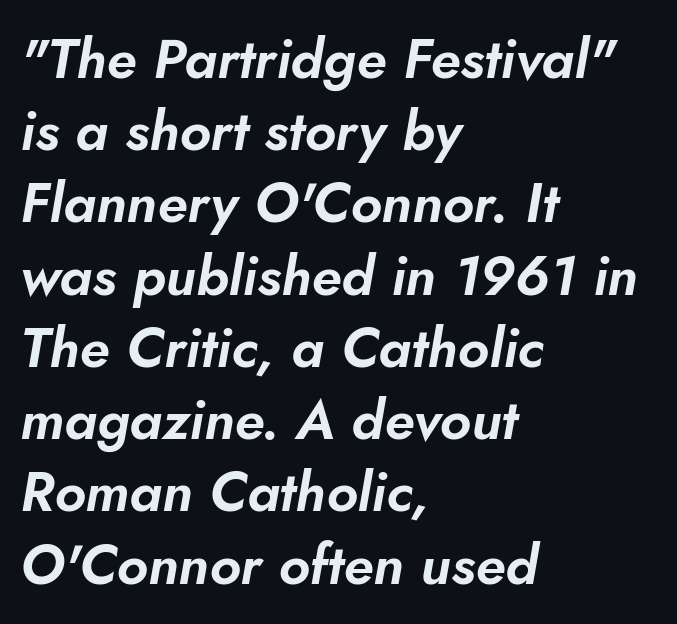
Look at the tracking — it's just the regular setting, nothing added. Line starts are locked; line ends wander. This sample has the flowing, uneven cadence of proportional lettering. The space between consecutive lines is moderate. These lines were composed using italics. Descenders hang freely into open space.
